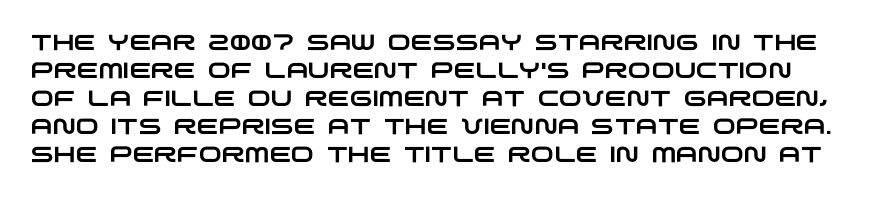
Q: Is the text underlined? A: No.
Q: Is the spacing between letters normal or unusually wide? A: Normal.
Q: Is the spacing between lines tight, normal or loose? A: Normal.
